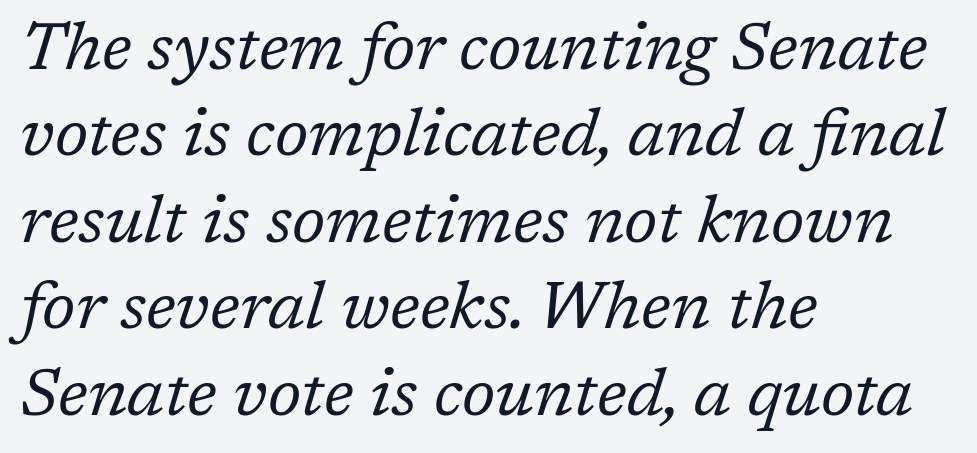
{"serif": "yes", "italic": "yes", "lean": "right", "slant_degrees": 17, "bold": "no", "weight": "regular", "width": "normal", "stroke_contrast": "low", "x_height": "medium", "monospaced": "no", "underline": "no", "align": "left", "line_spacing": "normal", "line_spacing_ratio": 1.31, "letter_spacing": "normal", "letter_spacing_em": 0.0, "glyph_px": 66}
